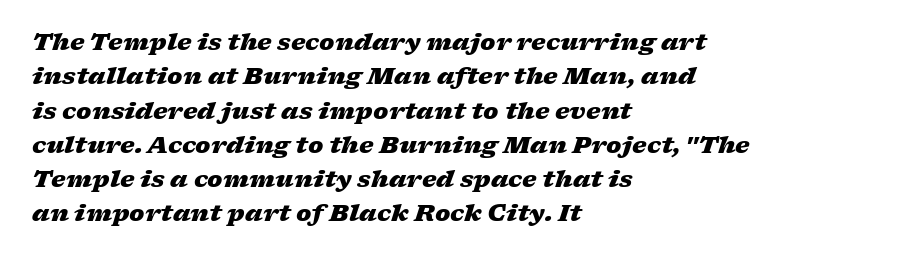
A dark, heavy texture on the line: the type is bold. The font's italic variant was chosen for this text. Words float on clear page, feet unadorned. Typeset ragged right — the left edge is the straight one. What's the leading like? Ordinary, nothing unusual. The type is set solid horizontally, with unmodified tracking.
